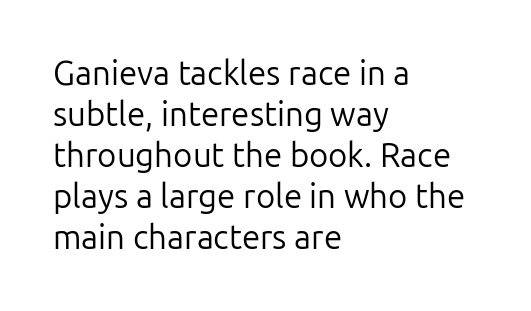
{"serif": "no", "italic": "no", "bold": "no", "weight": "regular", "width": "normal", "stroke_contrast": "low", "x_height": "medium", "monospaced": "no", "underline": "no", "align": "left", "line_spacing_ratio": 1.24, "letter_spacing": "normal", "letter_spacing_em": 0.0, "glyph_px": 33}
